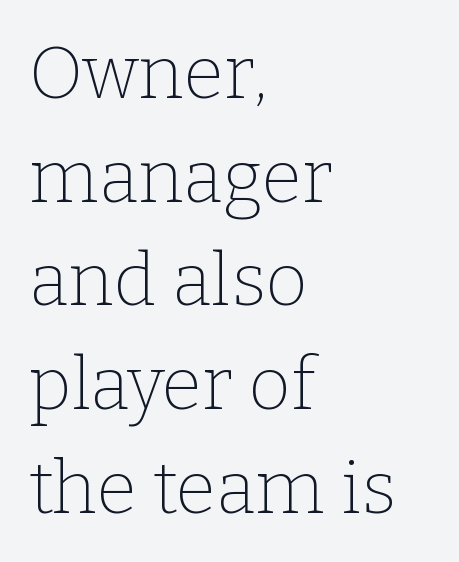
{"serif": "yes", "italic": "no", "bold": "no", "weight": "thin", "width": "normal", "stroke_contrast": "low", "x_height": "medium", "monospaced": "no", "underline": "no", "align": "left", "line_spacing": "normal", "line_spacing_ratio": 1.42, "letter_spacing": "normal", "letter_spacing_em": 0.0, "glyph_px": 73}
